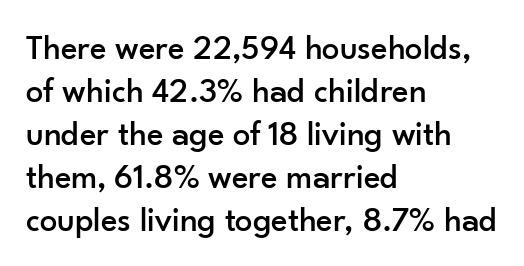
Q: Is the text italic (slanted)? A: No, it is upright.
Q: Is the typeface a serif or a sans-serif typeface? A: Sans-serif.
Q: Is the text underlined? A: No.
Q: How is the paragraph aligned? A: Left-aligned.
Q: Is the spacing between letters normal or unusually wide? A: Normal.
Q: Width (condensed, normal, or wide)? A: Normal.
Q: Stroke contrast? A: Low.
Q: x-height? A: Small.
Q: Monospaced? A: No.
